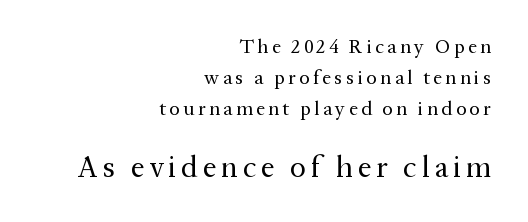
{"serif": "yes", "italic": "no", "bold": "no", "weight": "regular", "width": "normal", "stroke_contrast": "medium", "x_height": "medium", "monospaced": "no", "underline": "no", "align": "right", "line_spacing": "normal", "line_spacing_ratio": 1.55, "larger_block": "second", "size_ratio": 1.5, "glyph_px": 30}
